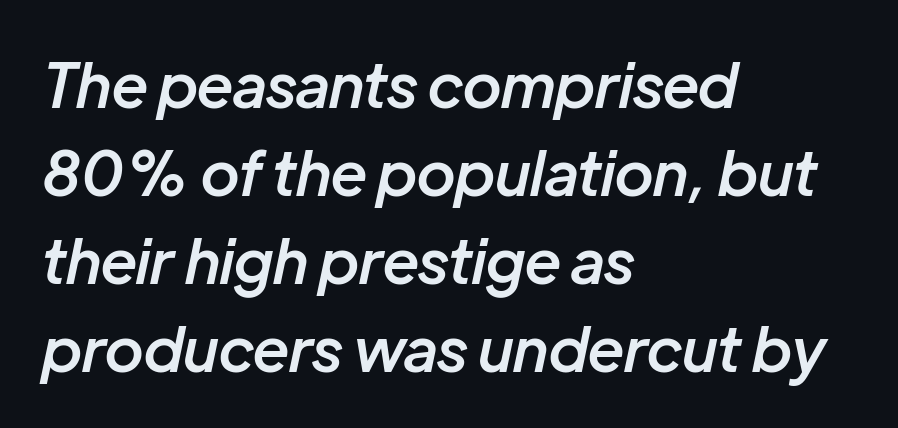
The image shows 61 px semibold type, italic (leaning right); set left-aligned, normal line spacing (1.44x), normal letter spacing, not underlined; low stroke contrast and a medium x-height.
